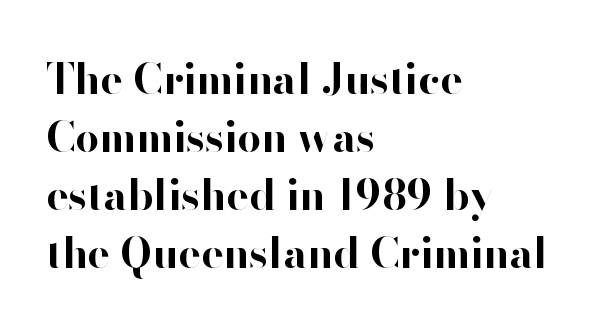
Just letters on the line, the space beneath them empty. Note the varied advance widths — an 'i' is clearly narrower than an 'm'. A dark, heavy texture on the line: the type is bold. The rendering uses a moderate line-height, typical for paragraphs. Observe the ordinary spacing: letters are neighbours, not strangers. The type family on display is of the sans-serif kind.
